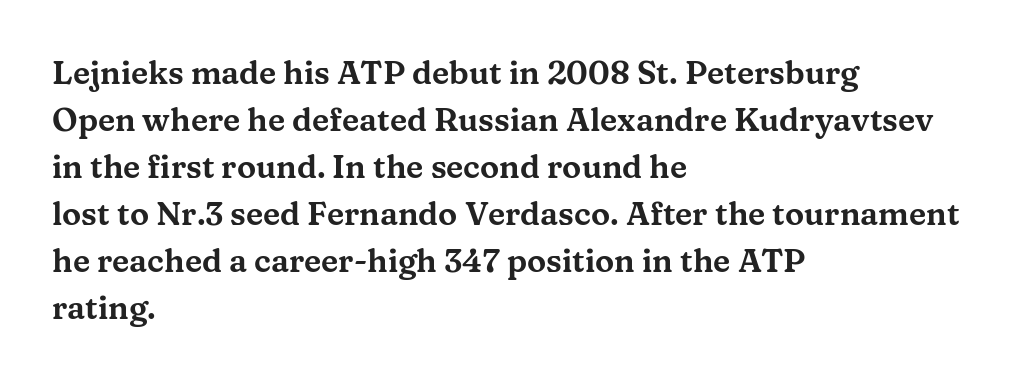
The image shows 32 px wide serif type, upright; set left-aligned, normal line spacing (1.47x), normal letter spacing, not underlined; medium stroke contrast and a medium x-height.
